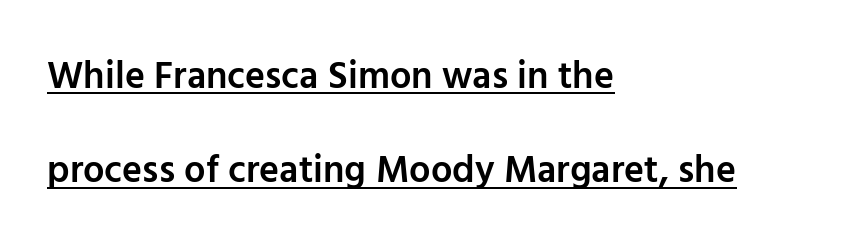
The rendering uses natural spacing where letterforms have individual widths. Nobody touched the tracking dial on this one. No italicization has been applied; the sample stays upright. Typographically, this falls in the sans-serif category. The designer dialed line spacing up above the default.
